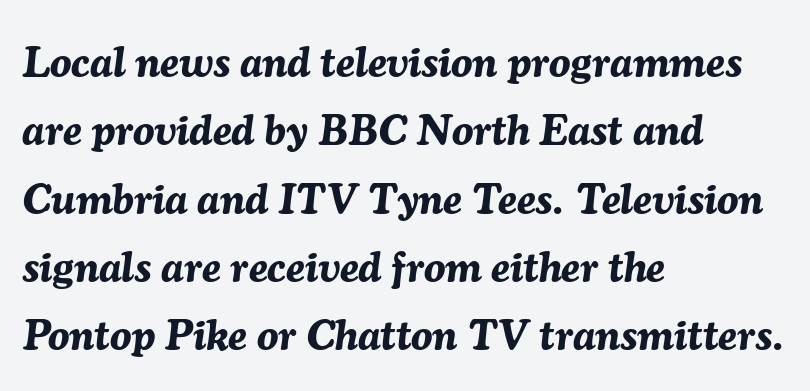
The image shows 43 px bold type, italic (leaning right); set left-aligned, normal line spacing (1.59x), normal letter spacing, not underlined; medium stroke contrast and a medium x-height.
